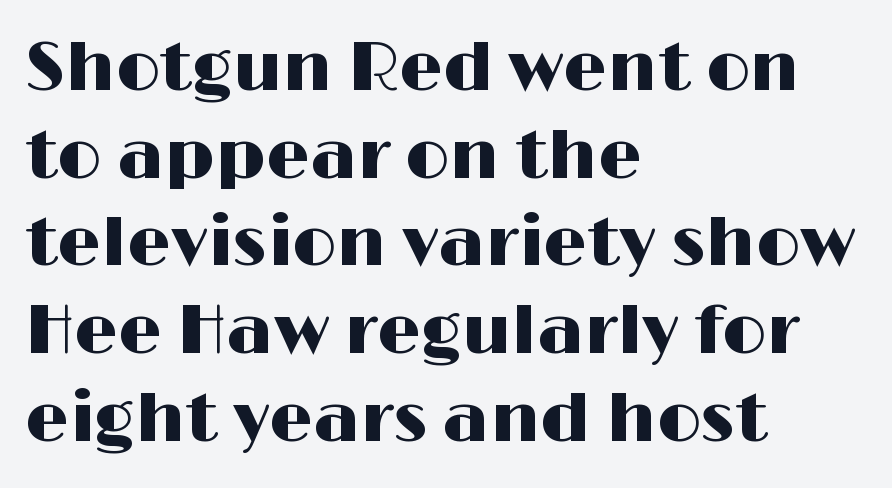
Glance below the letters and you will spot only blank space. Quick note: interline space is typical. One-word summary of the alignment: left. The face used here is proportionally spaced, like ordinary book or web type.
